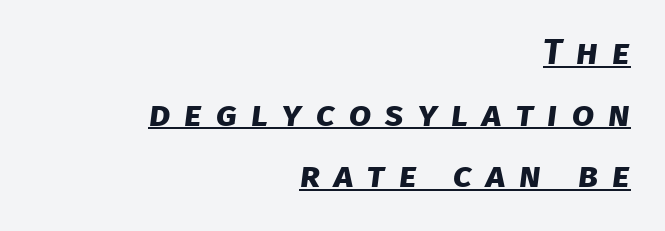
Q: Is the text bold? A: Yes.
Q: Is the typeface a serif or a sans-serif typeface? A: Sans-serif.
Q: Is the text underlined? A: Yes.
Q: How is the paragraph aligned? A: Right-aligned.
Q: Is the spacing between letters normal or unusually wide? A: Unusually wide.
Q: Width (condensed, normal, or wide)? A: Normal.
Q: Stroke contrast? A: Low.
Q: x-height? A: Large.
Q: Monospaced? A: No.
